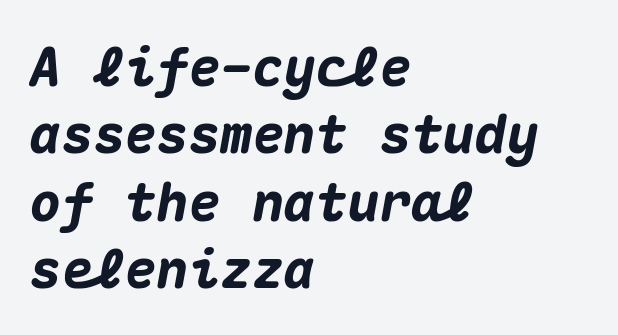
Q: Is the text bold? A: Yes.
Q: Is the text italic (slanted)? A: Yes, it leans right by about 10 degrees.
Q: Is the text underlined? A: No.
Q: How is the paragraph aligned? A: Left-aligned.
Q: Is the spacing between letters normal or unusually wide? A: Normal.
Q: Is the spacing between lines tight, normal or loose? A: Normal.
Q: Width (condensed, normal, or wide)? A: Normal.
Q: Stroke contrast? A: Medium.
Q: x-height? A: Medium.
Q: Monospaced? A: Yes.
